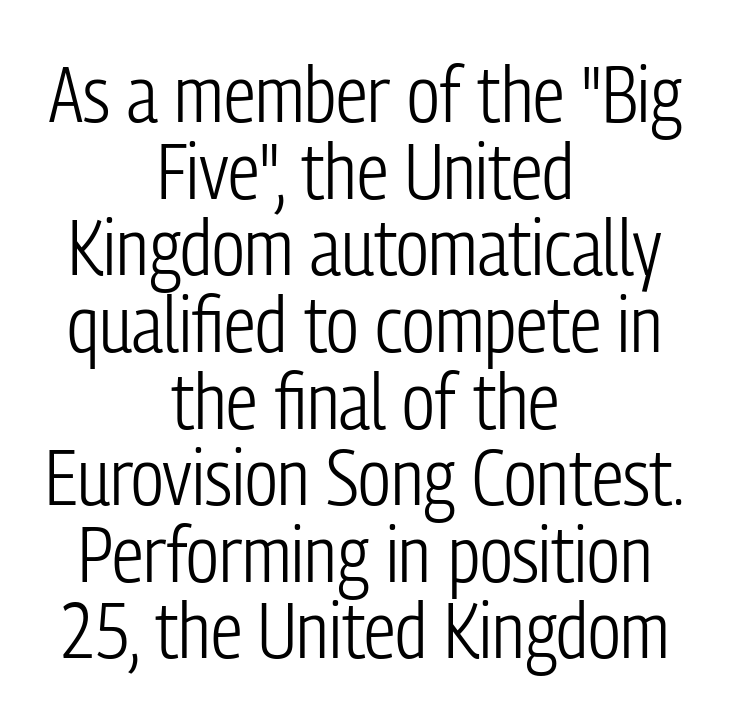
The string is rendered with underlining switched off. Does the type have serifs? No, each stem ends abruptly. Is the stroke heavy? The answer is a plain regular-or-lighter. The lines are packed closely together with very little leading. Caption: standard tracking, unaltered.
